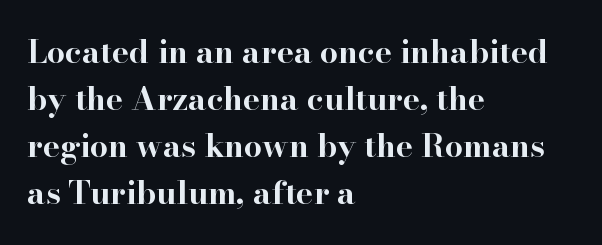
{"serif": "yes", "italic": "no", "bold": "yes", "weight": "bold", "width": "wide", "stroke_contrast": "high", "x_height": "small", "monospaced": "no", "underline": "no", "align": "left", "line_spacing": "normal", "line_spacing_ratio": 1.47, "letter_spacing": "normal", "letter_spacing_em": 0.0, "glyph_px": 32}
